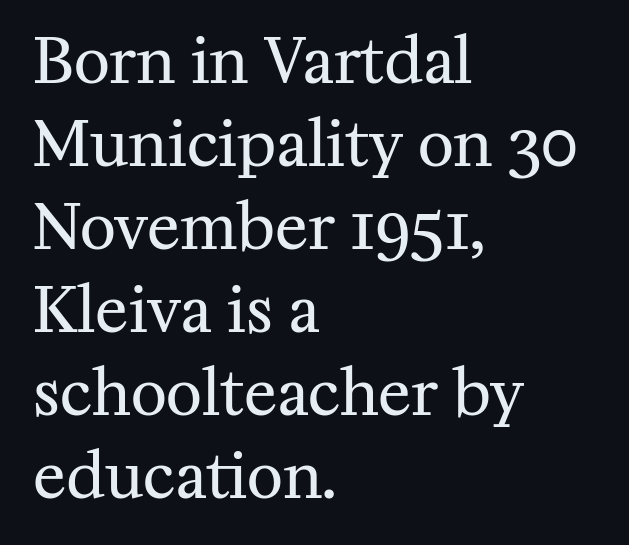
The image shows 62 px regular-weight serif type, upright; set left-aligned, normal line spacing (1.34x), normal letter spacing, not underlined; medium stroke contrast and a medium x-height.
